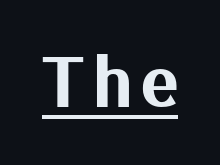
The image shows 68 px sans-serif type, upright; set underlined; medium stroke contrast and a medium x-height.
